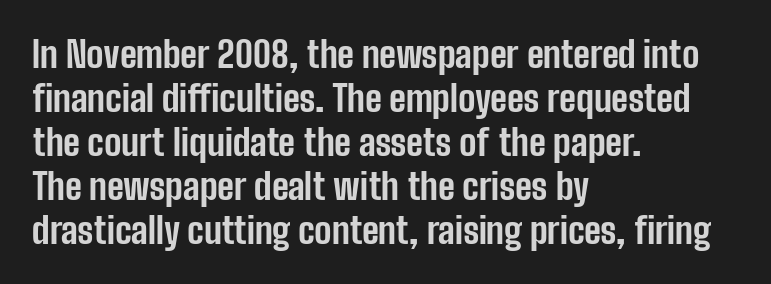
Quick note: underline off. Left-aligned paragraph, ragged on the right. Standard letterfit; no display-style spreading of the glyphs. You can tell from the bare stems that sans-serif type was used.
